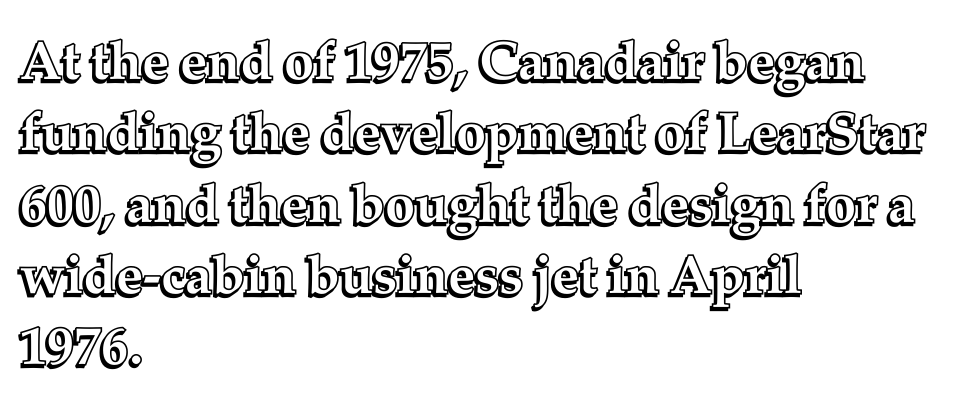
The image shows 54 px text type, upright; set left-aligned, normal line spacing (1.32x), normal letter spacing, not underlined; a medium x-height.
